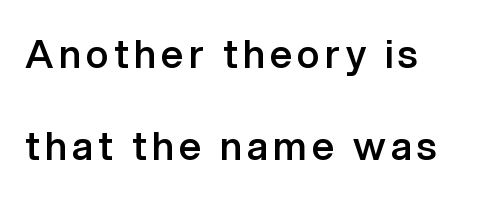
{"serif": "no", "italic": "no", "bold": "semi", "weight": "semibold", "width": "normal", "stroke_contrast": "low", "x_height": "medium", "monospaced": "no", "underline": "no", "line_spacing": "loose", "line_spacing_ratio": 2.36, "glyph_px": 39}
